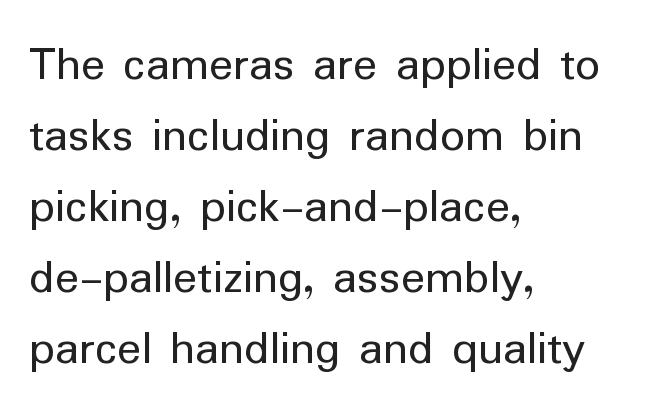
The image shows 50 px regular-weight sans-serif type, upright; set left-aligned, normal line spacing (1.42x), normal letter spacing, not underlined; low stroke contrast and a medium x-height.
